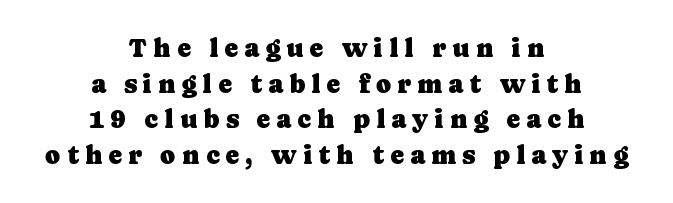
Q: Is the text italic (slanted)? A: No, it is upright.
Q: Is the text underlined? A: No.
Q: How is the paragraph aligned? A: Centered.
Q: Is the spacing between letters normal or unusually wide? A: Unusually wide.
Q: Is the spacing between lines tight, normal or loose? A: Normal.
